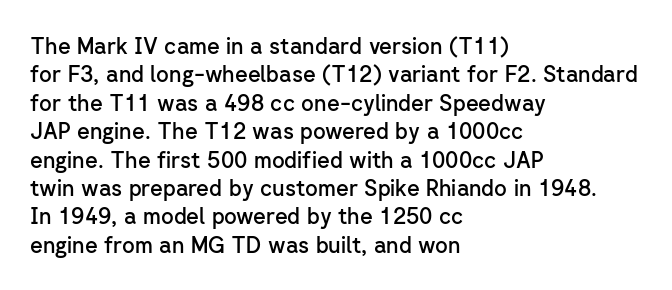
The image shows 22 px text type, upright; set left-aligned, normal line spacing (1.29x), normal letter spacing, not underlined.
